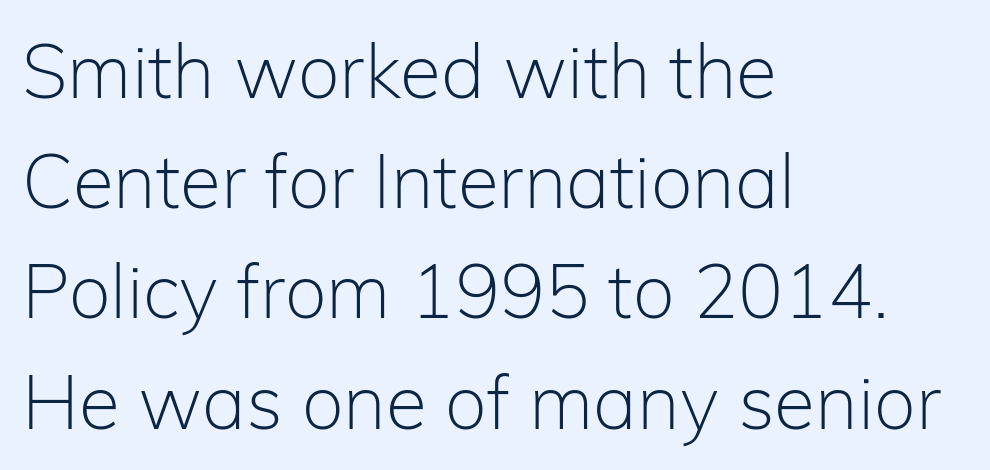
Q: Is the text bold? A: No.
Q: Is the text italic (slanted)? A: No, it is upright.
Q: Is the typeface a serif or a sans-serif typeface? A: Sans-serif.
Q: Is the text underlined? A: No.
Q: How is the paragraph aligned? A: Left-aligned.
Q: Is the spacing between letters normal or unusually wide? A: Normal.
Q: Is the spacing between lines tight, normal or loose? A: Normal.
Q: Width (condensed, normal, or wide)? A: Normal.
Q: Stroke contrast? A: Low.
Q: x-height? A: Medium.
Q: Monospaced? A: No.
